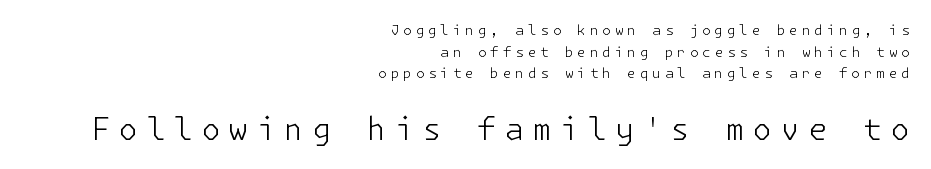
The image shows 31 px light sans-serif type, upright; set right-aligned, normal line spacing (1.54x), unusually wide letter spacing (+0.27 em), not underlined; the second (bottom) block is 2.21x larger; low stroke contrast and a medium x-height.
